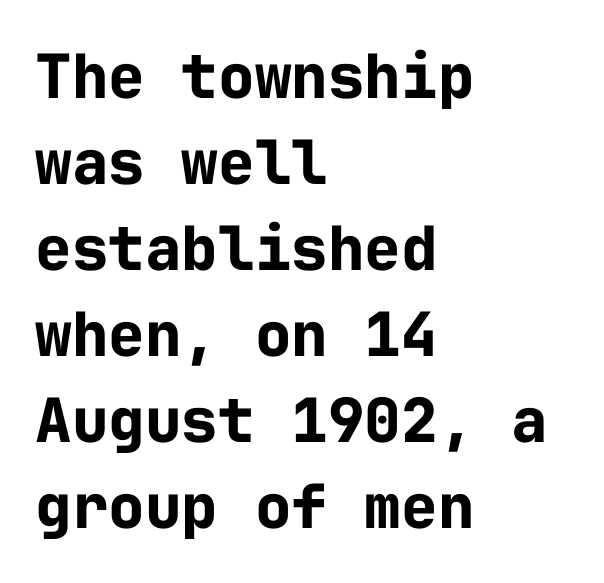
Spacing verdict: monospaced, one width for all characters. Tall strokes in this sample are plumb rather than angled. This rendering leaves character spacing at its baseline value. All the whitespace from short lines collects on the right. Grotesque or geometric, the face here clearly has no serifs. Summary of vertical rhythm: regular, with standard interline spacing.
